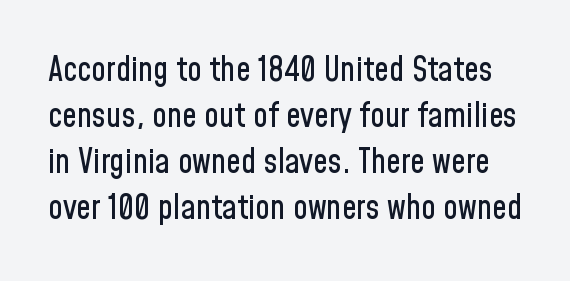
Q: Is the text italic (slanted)? A: No, it is upright.
Q: Is the typeface a serif or a sans-serif typeface? A: Sans-serif.
Q: Is the text underlined? A: No.
Q: Is the spacing between letters normal or unusually wide? A: Normal.
Q: Is the spacing between lines tight, normal or loose? A: Normal.
Q: Width (condensed, normal, or wide)? A: Condensed.
Q: Stroke contrast? A: Low.
Q: x-height? A: Medium.
Q: Monospaced? A: No.
